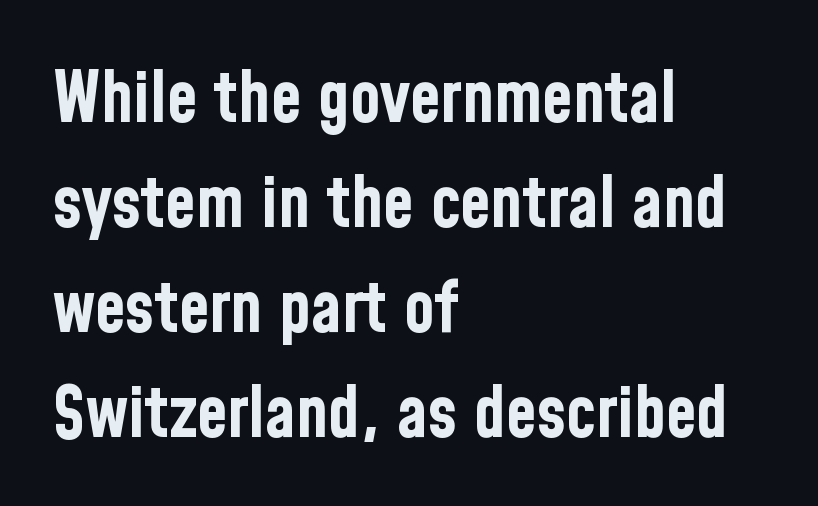
{"serif": "no", "italic": "no", "bold": "yes", "weight": "bold", "width": "condensed", "stroke_contrast": "low", "x_height": "medium", "monospaced": "no", "underline": "no", "align": "left", "line_spacing": "normal", "line_spacing_ratio": 1.5, "letter_spacing": "normal", "letter_spacing_em": 0.0, "glyph_px": 70}
